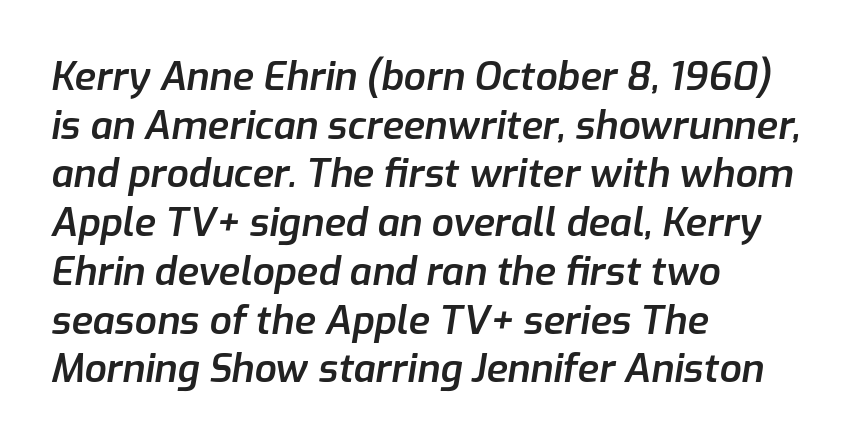
The image shows 39 px semibold type, italic (leaning right); set left-aligned, normal line spacing (1.25x), normal letter spacing, not underlined; low stroke contrast and a medium x-height.
